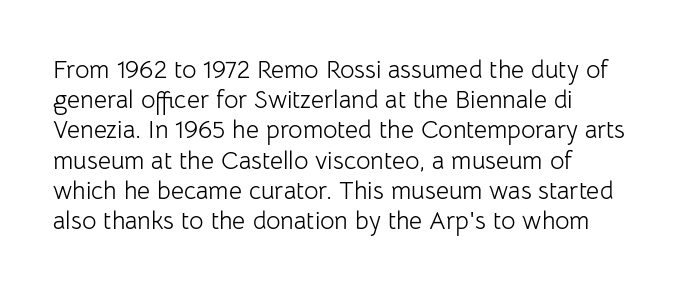
The image shows 25 px text type, upright; set left-aligned, line spacing 1.21x, normal letter spacing, not underlined.
